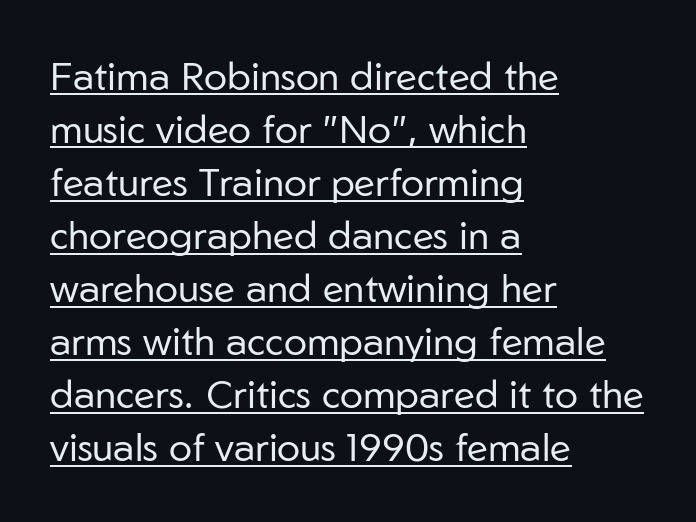
Q: Is the text bold? A: No.
Q: Is the text italic (slanted)? A: No, it is upright.
Q: Is the typeface a serif or a sans-serif typeface? A: Sans-serif.
Q: Is the text underlined? A: Yes.
Q: How is the paragraph aligned? A: Left-aligned.
Q: Is the spacing between letters normal or unusually wide? A: Normal.
Q: Is the spacing between lines tight, normal or loose? A: Normal.
Q: Width (condensed, normal, or wide)? A: Normal.
Q: Stroke contrast? A: Low.
Q: x-height? A: Medium.
Q: Monospaced? A: No.
